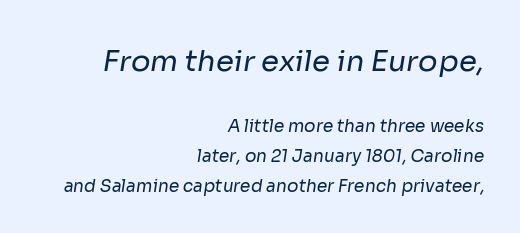
{"serif": "no", "bold": "no", "weight": "regular", "width": "normal", "stroke_contrast": "low", "x_height": "medium", "monospaced": "no", "underline": "no", "align": "right", "line_spacing_ratio": 1.77, "letter_spacing": "normal", "letter_spacing_em": 0.0, "larger_block": "first", "size_ratio": 1.71, "glyph_px": 29}
